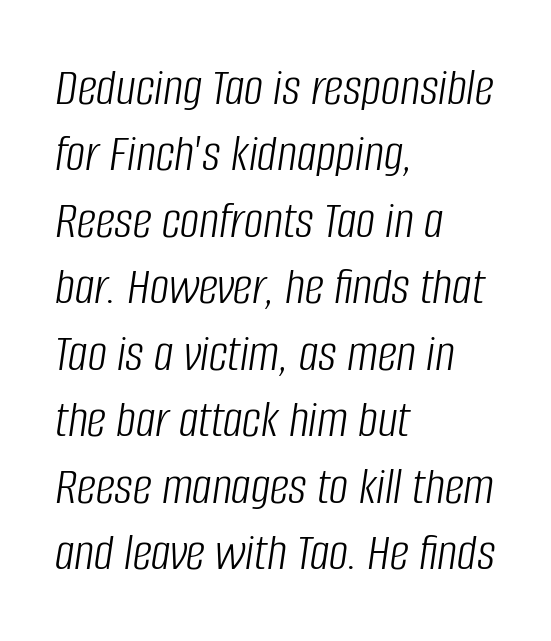
{"italic": "yes", "lean": "right", "slant_degrees": 8, "bold": "no", "weight": "light", "width": "condensed", "stroke_contrast": "low", "x_height": "large", "monospaced": "no", "underline": "no", "align": "left", "line_spacing_ratio": 1.23, "letter_spacing": "normal", "letter_spacing_em": 0.0, "glyph_px": 54}
